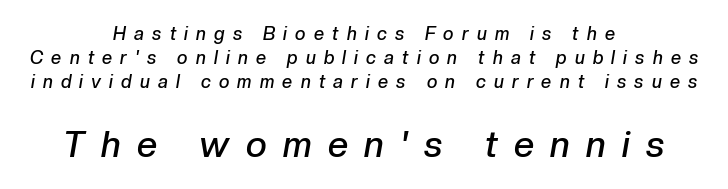
{"italic": "yes", "lean": "right", "slant_degrees": 10, "bold": "semi", "weight": "semibold", "width": "normal", "stroke_contrast": "low", "x_height": "medium", "monospaced": "no", "underline": "no", "align": "center", "line_spacing": "normal", "line_spacing_ratio": 1.32, "letter_spacing": "wide", "letter_spacing_em": 0.46, "larger_block": "second", "size_ratio": 2.0, "glyph_px": 36}
